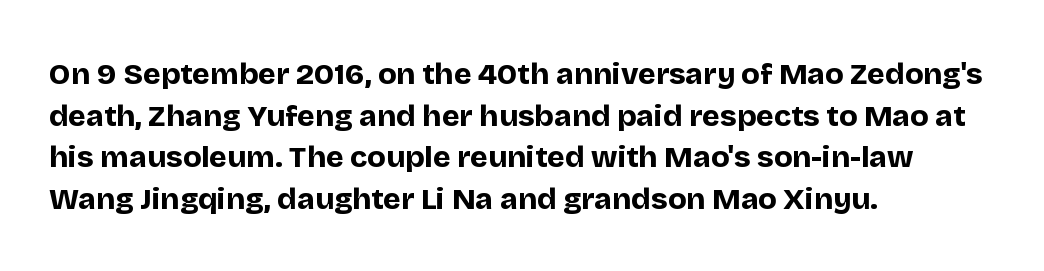
{"serif": "no", "italic": "no", "bold": "yes", "weight": "bold", "width": "normal", "stroke_contrast": "low", "x_height": "large", "monospaced": "no", "underline": "no", "align": "left", "line_spacing": "normal", "line_spacing_ratio": 1.39, "letter_spacing": "normal", "letter_spacing_em": 0.0, "glyph_px": 30}
